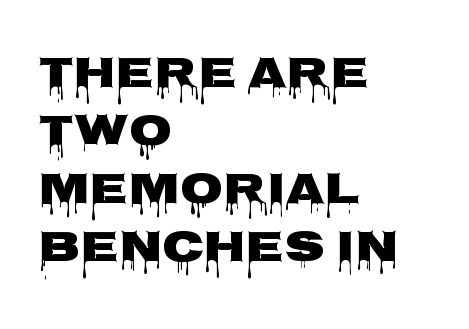
{"serif": "no", "italic": "no", "width": "wide", "stroke_contrast": "low", "x_height": "large", "monospaced": "no", "underline": "no", "align": "left", "line_spacing": "normal", "line_spacing_ratio": 1.32, "letter_spacing": "normal", "letter_spacing_em": 0.0, "glyph_px": 44}
